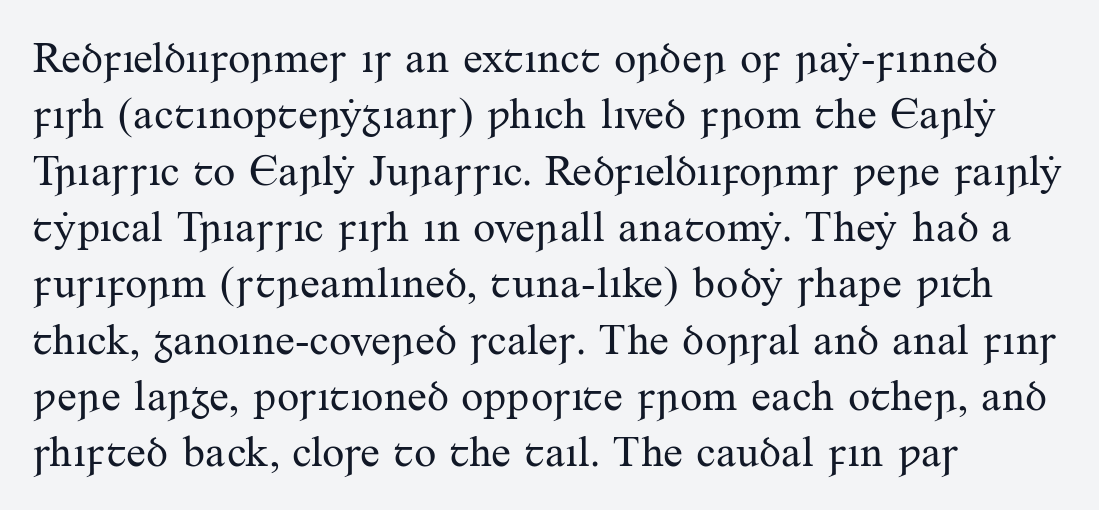
The image shows 44 px regular-weight serif type, upright; set left-aligned, normal line spacing (1.28x), normal letter spacing, not underlined; medium stroke contrast and a small x-height.
